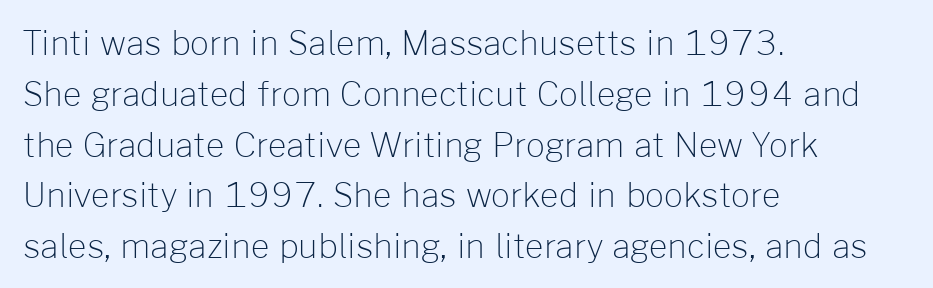
{"serif": "no", "italic": "no", "bold": "no", "weight": "light", "width": "normal", "stroke_contrast": "low", "x_height": "medium", "monospaced": "no", "underline": "no", "align": "left", "line_spacing": "normal", "line_spacing_ratio": 1.54, "letter_spacing": "normal", "letter_spacing_em": 0.0, "glyph_px": 33}
